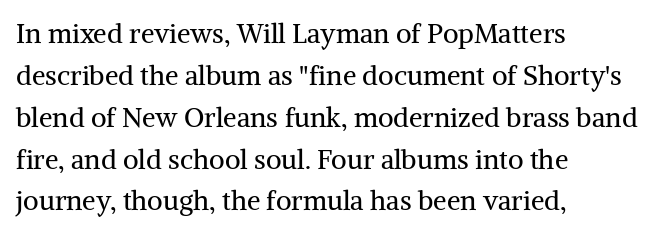
Anything drawn beneath the words? Only blank space. Each word holds together tightly as a unit, with standard inter-letter gaps. Each stroke keeps to a modest, everyday thickness or less. Normally led — the rows are evenly, conventionally spaced. In CSS terms this would be text-align: left. Does the lettering tilt? It doesn't — this is upright.
